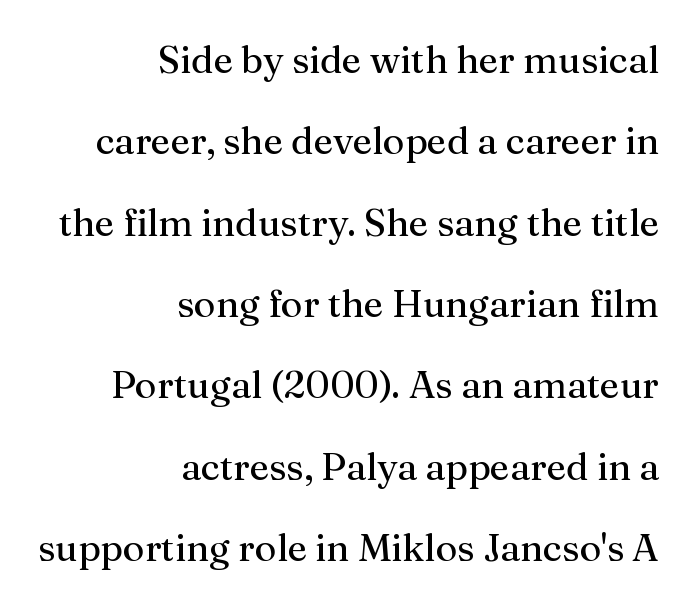
Q: Is the text bold? A: No.
Q: Is the text italic (slanted)? A: No, it is upright.
Q: Is the typeface a serif or a sans-serif typeface? A: Serif.
Q: Is the text underlined? A: No.
Q: How is the paragraph aligned? A: Right-aligned.
Q: Is the spacing between letters normal or unusually wide? A: Normal.
Q: Is the spacing between lines tight, normal or loose? A: Loose.
Q: Width (condensed, normal, or wide)? A: Normal.
Q: Stroke contrast? A: Medium.
Q: x-height? A: Medium.
Q: Monospaced? A: No.
